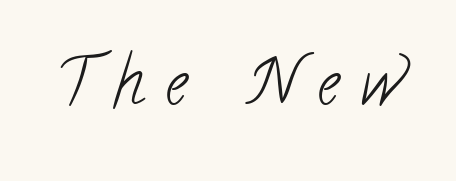
Q: Is the text bold? A: No.
Q: Is the typeface a serif or a sans-serif typeface? A: Serif.
Q: Is the text underlined? A: No.
Q: Is the spacing between letters normal or unusually wide? A: Unusually wide.
Q: Width (condensed, normal, or wide)? A: Condensed.
Q: Stroke contrast? A: Low.
Q: x-height? A: Small.
Q: Monospaced? A: No.
